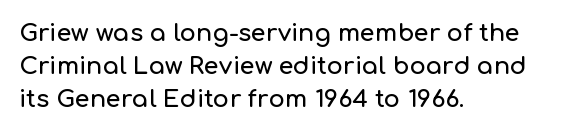
The image shows 24 px text type, upright; set left-aligned, normal line spacing (1.37x), normal letter spacing, not underlined.
